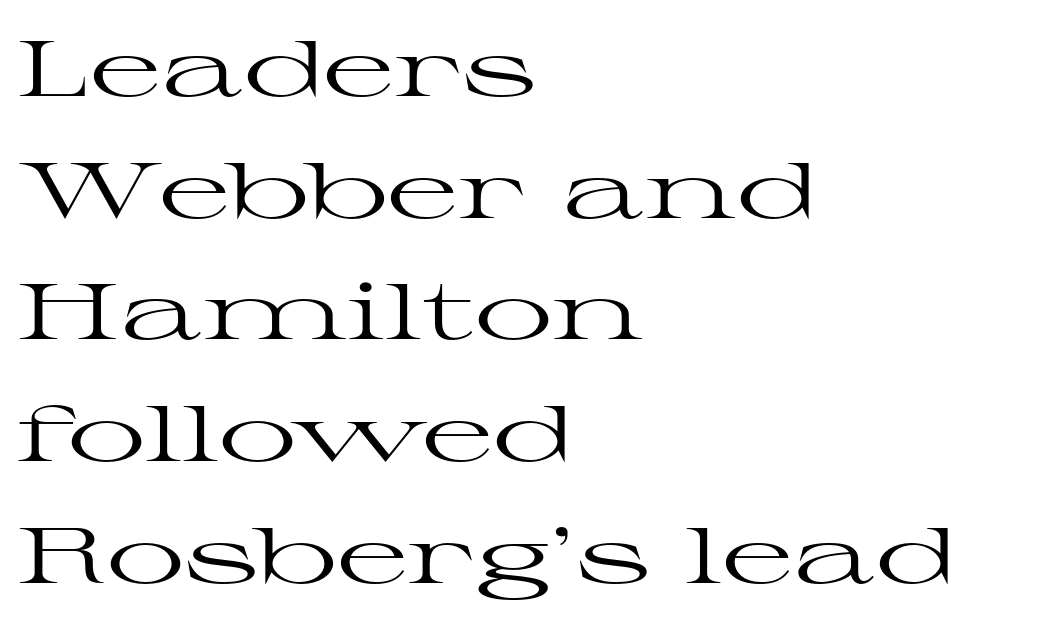
{"serif": "yes", "italic": "no", "bold": "no", "weight": "regular", "width": "wide", "stroke_contrast": "high", "x_height": "medium", "monospaced": "no", "underline": "no", "align": "left", "line_spacing": "normal", "line_spacing_ratio": 1.56, "letter_spacing": "normal", "letter_spacing_em": 0.0, "glyph_px": 78}
